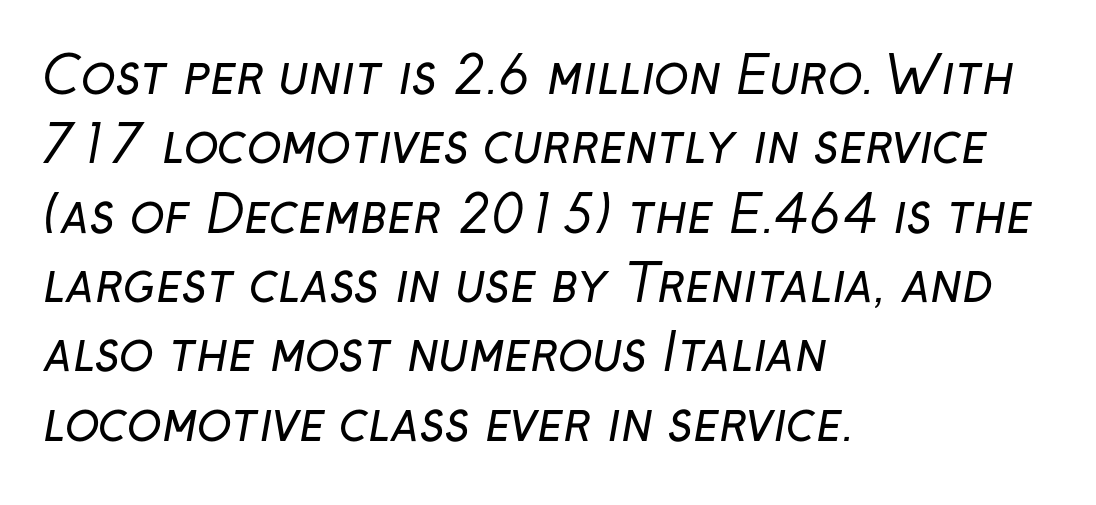
{"serif": "no", "bold": "no", "weight": "regular", "width": "normal", "stroke_contrast": "low", "x_height": "medium", "monospaced": "no", "underline": "no", "align": "left", "line_spacing": "normal", "line_spacing_ratio": 1.36, "letter_spacing": "normal", "letter_spacing_em": 0.0, "glyph_px": 51}
